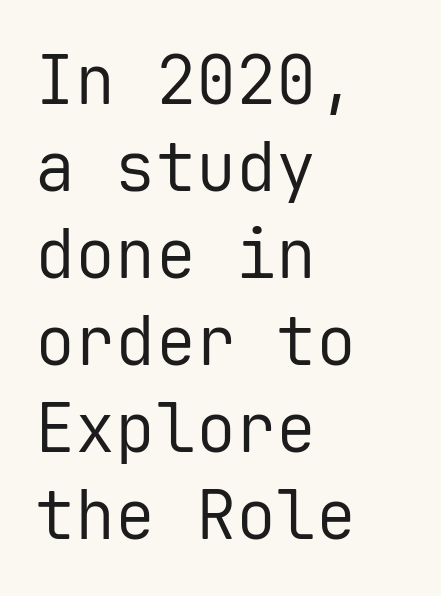
{"serif": "no", "italic": "no", "bold": "no", "weight": "regular", "width": "normal", "stroke_contrast": "low", "x_height": "medium", "monospaced": "yes", "underline": "no", "align": "left", "line_spacing": "normal", "line_spacing_ratio": 1.3, "letter_spacing": "normal", "letter_spacing_em": 0.0, "glyph_px": 67}
